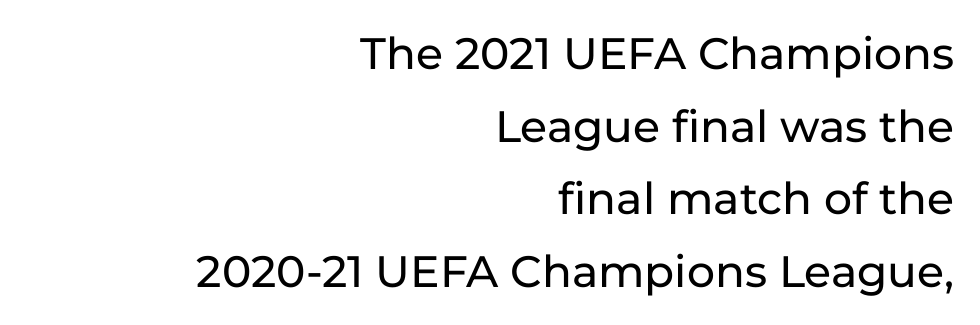
This rendering uses right alignment, leaving the left contour irregular. Between one letter and the next there's only the usual sliver of space. The block of text has a typical density, with ordinary space between rows. The foot of each line stays bare and open. Are there feet on the stems? There aren't — it's a sans. Notice how the stems are strictly vertical — no italics here.
